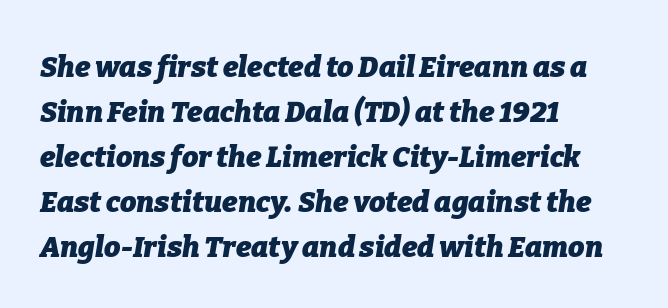
Q: Is the text bold? A: Yes.
Q: Is the text italic (slanted)? A: Yes, it leans right by about 9 degrees.
Q: Is the text underlined? A: No.
Q: How is the paragraph aligned? A: Left-aligned.
Q: Is the spacing between letters normal or unusually wide? A: Normal.
Q: Is the spacing between lines tight, normal or loose? A: Normal.
Q: Width (condensed, normal, or wide)? A: Normal.
Q: Stroke contrast? A: Low.
Q: x-height? A: Medium.
Q: Monospaced? A: No.
